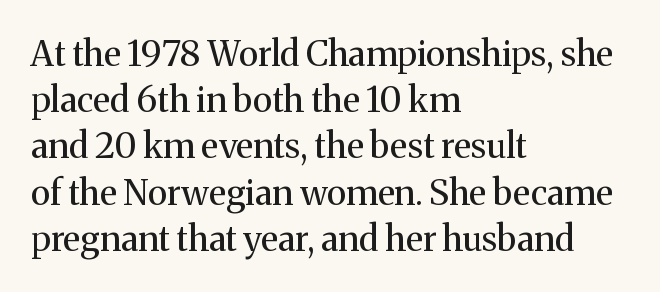
{"serif": "yes", "italic": "no", "bold": "no", "weight": "regular", "width": "normal", "stroke_contrast": "medium", "x_height": "medium", "monospaced": "no", "underline": "no", "align": "left", "line_spacing": "normal", "line_spacing_ratio": 1.32, "letter_spacing": "normal", "letter_spacing_em": 0.0, "glyph_px": 35}
